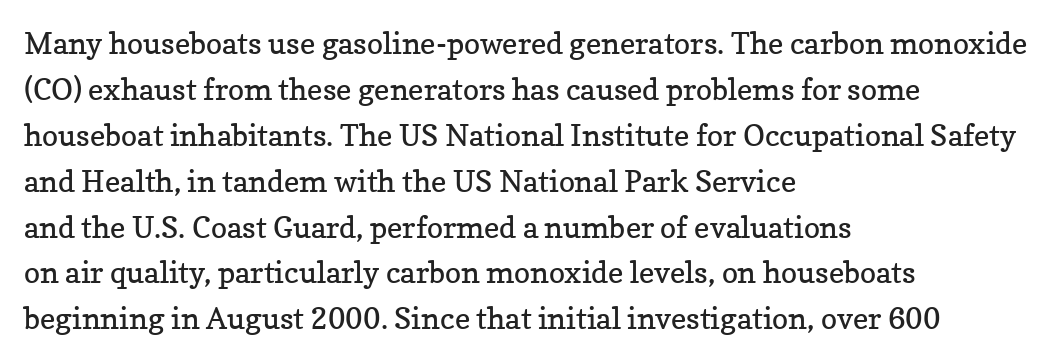
The image shows 30 px regular-weight serif type, upright; set left-aligned, normal line spacing (1.53x), normal letter spacing, not underlined; low stroke contrast and a medium x-height.
